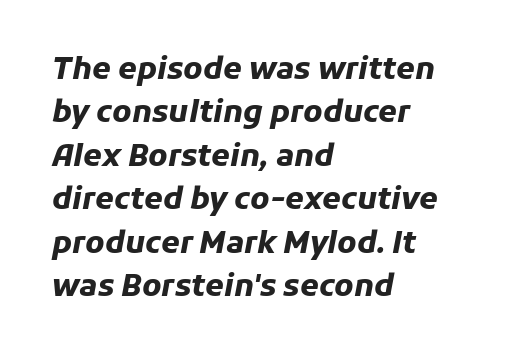
{"italic": "yes", "lean": "right", "slant_degrees": 11, "bold": "yes", "weight": "heavy", "width": "normal", "stroke_contrast": "low", "x_height": "medium", "monospaced": "no", "underline": "no", "align": "left", "line_spacing": "normal", "line_spacing_ratio": 1.45, "letter_spacing": "normal", "letter_spacing_em": 0.0, "glyph_px": 30}
